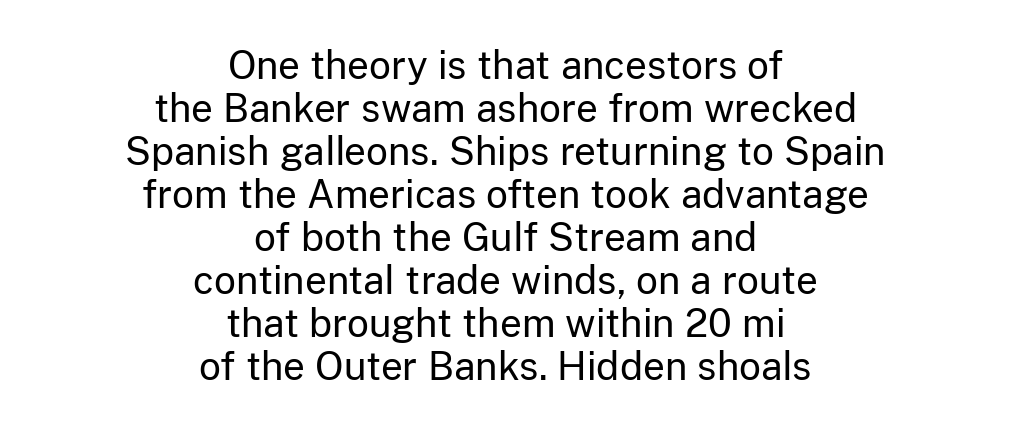
The face used here is rendered with its standard letterfit. Heft: none added — not bold. Very little white space separates one row of letters from the next. The typeface chosen for these lines omits serifs.
